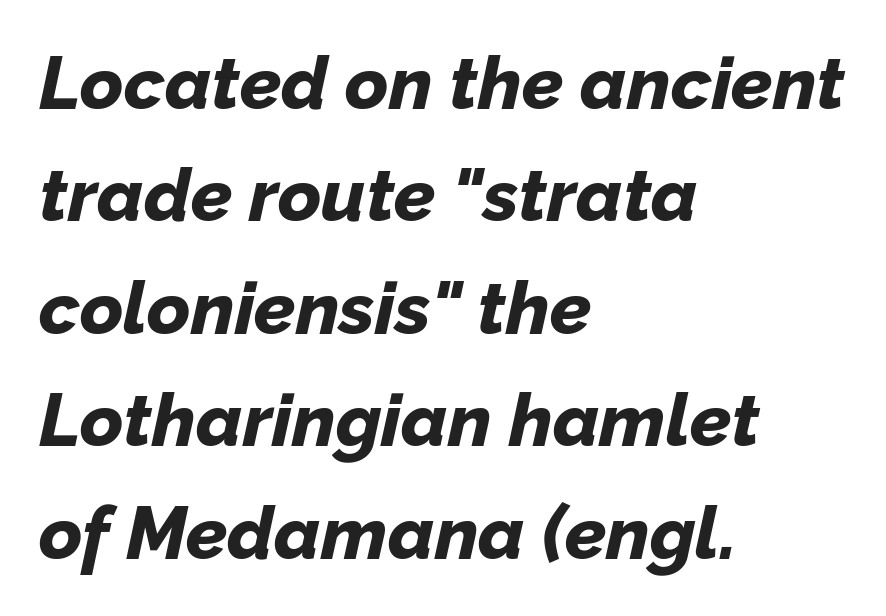
The letterforms sit shoulder to shoulder at normal distance. Heft: maximum for text — a bold. Each letter keeps its own natural width here, so spacing adapts to shape. This rendering uses left alignment, leaving the right contour irregular. Evenly set lines give the paragraph a standard silhouette. Decoration check: the copy has no underline.
